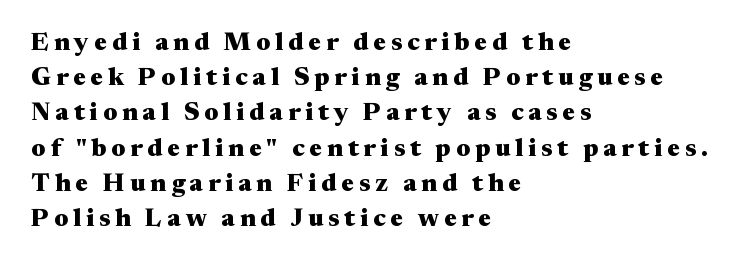
{"italic": "no", "bold": "yes", "underline": "no", "align": "left", "line_spacing": "normal", "line_spacing_ratio": 1.41, "letter_spacing": "wide", "letter_spacing_em": 0.2, "glyph_px": 25}
